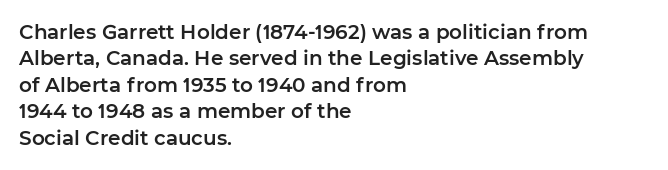
Q: Is the text italic (slanted)? A: No, it is upright.
Q: Is the text underlined? A: No.
Q: How is the paragraph aligned? A: Left-aligned.
Q: Is the spacing between letters normal or unusually wide? A: Normal.
Q: Is the spacing between lines tight, normal or loose? A: Normal.
